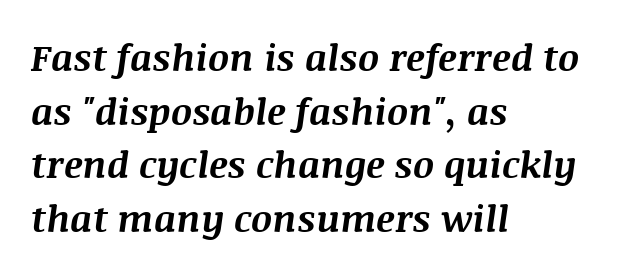
The passage shown is typed in a proportional face where columns would drift. The gap between lines stays unmarked. The passage shown is emphatically bold. The letters are slanted; this is an italic face. Standard letterfit; no display-style spreading of the glyphs.
